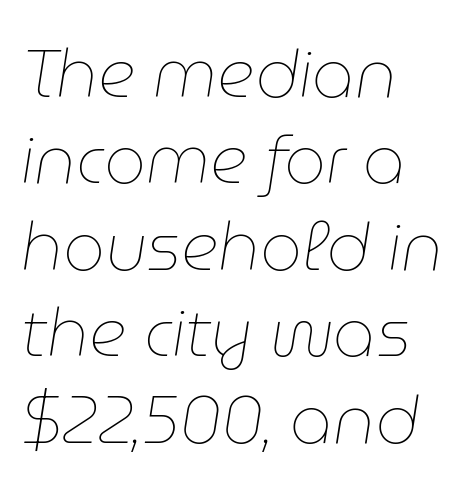
{"italic": "yes", "lean": "right", "slant_degrees": 9, "bold": "no", "weight": "thin", "width": "normal", "stroke_contrast": "low", "x_height": "medium", "monospaced": "no", "underline": "no", "align": "left", "line_spacing": "normal", "line_spacing_ratio": 1.31, "letter_spacing": "normal", "letter_spacing_em": 0.0, "glyph_px": 66}
